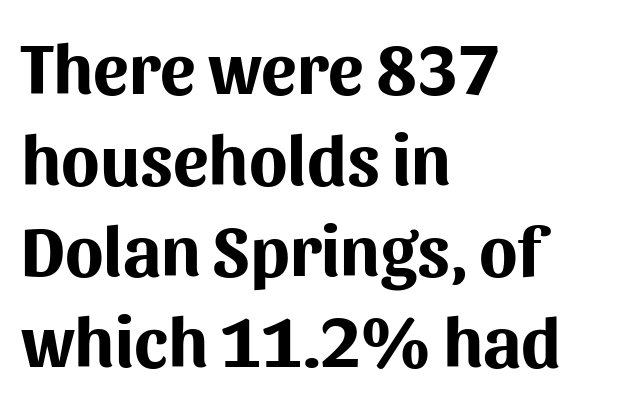
Style check: upright. These lines are rendered in a variable-pitch font. Here the glyphs are tracked normally, forming tight word shapes. Horizontal bands of white between lines are of average thickness. Stroke thickness is high; the sample reads as a true bold.
